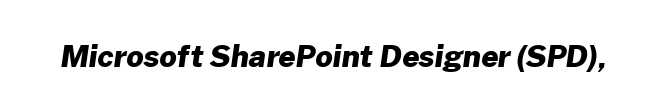
The image shows 30 px heavy sans-serif type; set normal letter spacing, not underlined; low stroke contrast and a medium x-height.
